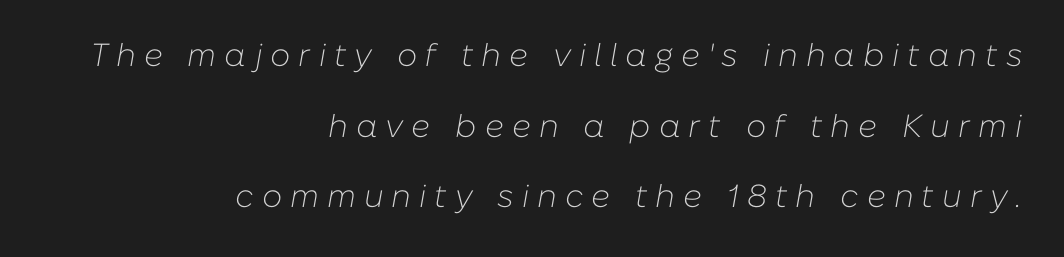
Q: Is the text bold? A: No.
Q: Is the text italic (slanted)? A: Yes, it leans right by about 10 degrees.
Q: Is the text underlined? A: No.
Q: How is the paragraph aligned? A: Right-aligned.
Q: Is the spacing between letters normal or unusually wide? A: Unusually wide.
Q: Is the spacing between lines tight, normal or loose? A: Loose.
Q: Width (condensed, normal, or wide)? A: Normal.
Q: Stroke contrast? A: Low.
Q: x-height? A: Medium.
Q: Monospaced? A: No.
